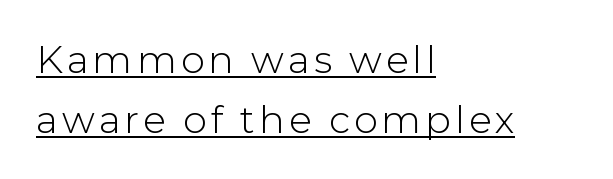
This reads as an unemphasized weight, regular at the heaviest. Rendered with straight, roman letterforms. Unlike a traditional serif, this face leaves its strokes unadorned. Emphasis is given by a line drawn under the lettering. The setting favours the left margin, as ordinary paragraphs usually do. The rows are spaced the way most documents space them.
